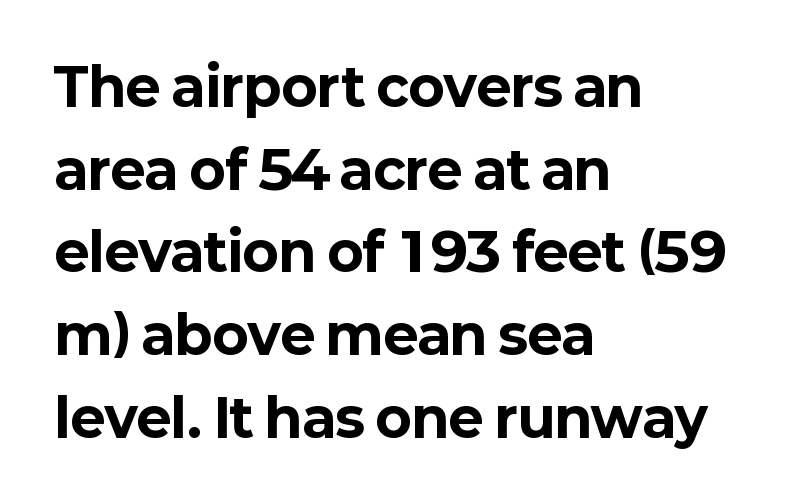
The image shows 53 px bold sans-serif type, upright; set left-aligned, normal line spacing (1.56x), normal letter spacing, not underlined; low stroke contrast and a medium x-height.
